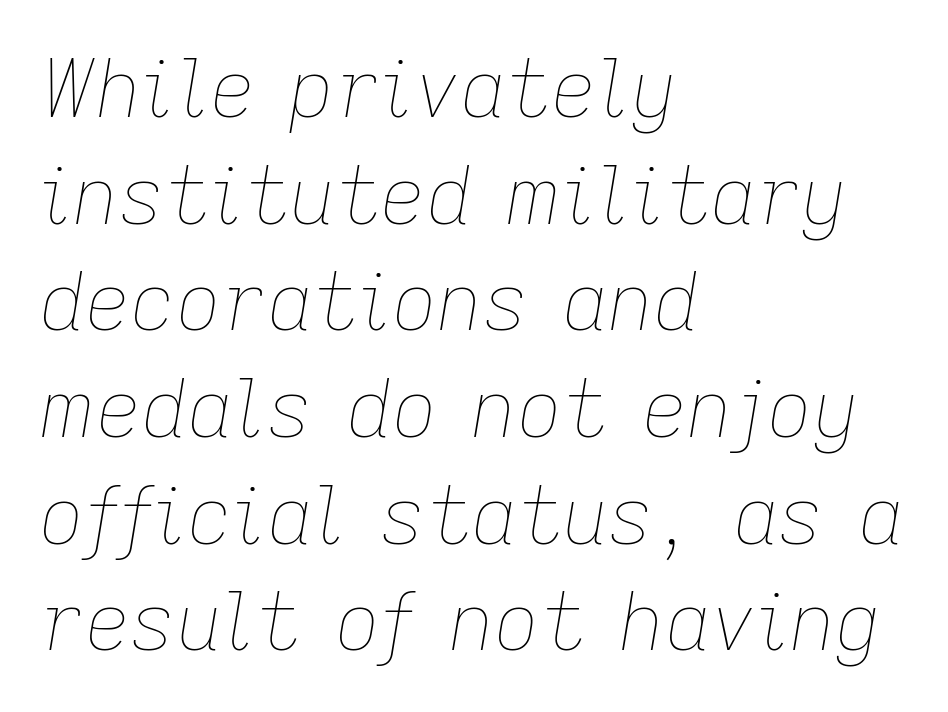
Do the characters align in a grid? No, the font is proportional. Slant detected: the letters are inclined. Standard letterfit; no display-style spreading of the glyphs. No word sits above an underline.
